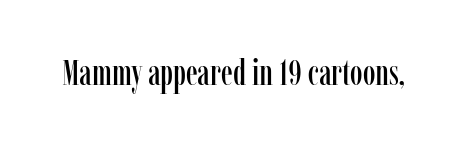
Posture: straight, roman, zero tilt. Note: serifs present on the glyphs. The foot of each line stays bare and open. Compared with typical body copy, the letter spacing here is the same. Do the characters align in a grid? No, the font is proportional.
